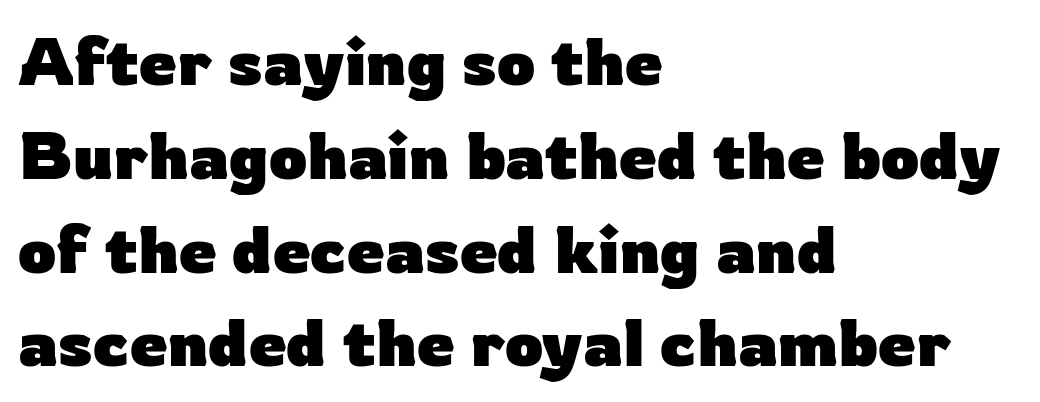
The tracking reads as untouched default to a designer's eye. The block of text has a typical density, with ordinary space between rows. Alignment: flush left. This is the regular roman posture of the typeface. These lines are composed in type without serifs.
